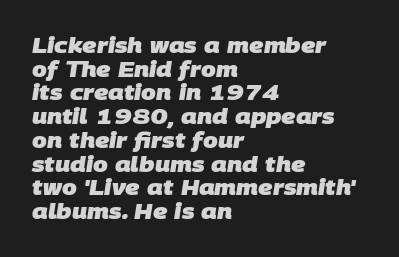
{"bold": "yes", "underline": "no", "align": "left", "line_spacing": "tight", "line_spacing_ratio": 1.13, "letter_spacing": "normal", "letter_spacing_em": 0.0, "glyph_px": 21}
